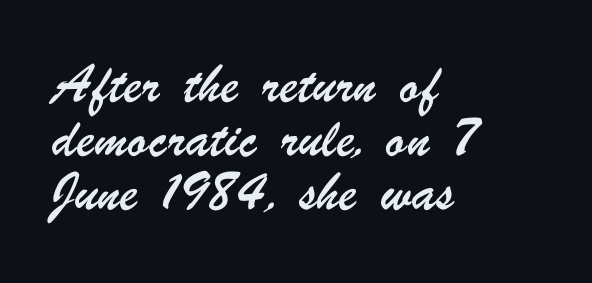
The image shows 24 px text type; set left-aligned, loose line spacing (2.25x), normal letter spacing, not underlined.
